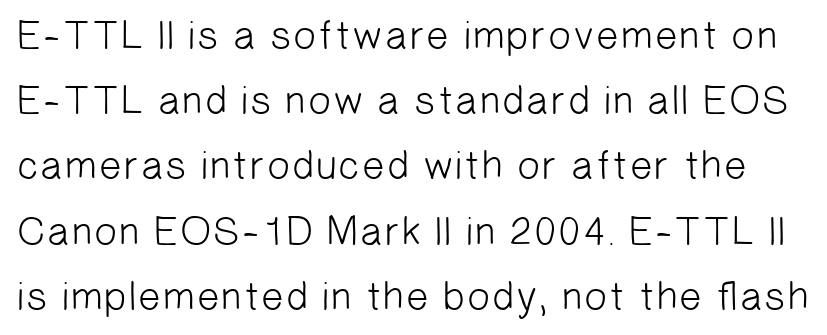
Serifs: no, the terminals of the letterforms are clean. A light-to-regular cut is what we see here. The letters advance in unequal steps, a hallmark of proportional type. Compared with typical body copy, the letter spacing here is the same. Descender tails drop into unmarked territory.
